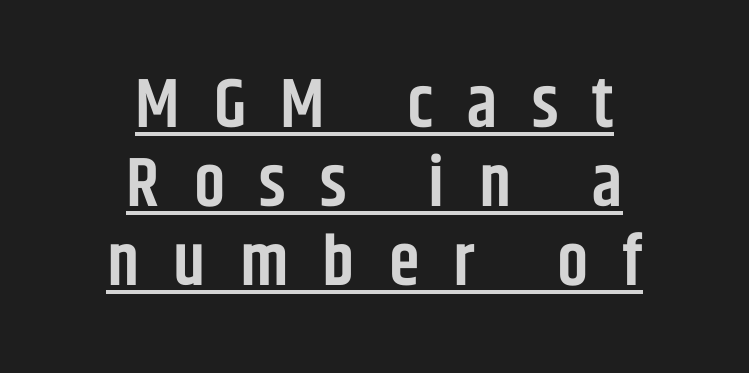
Slightly chunky letters — semibold, I'd say, not full bold. The lettering is marked with a stroke running underneath it. These lines stack symmetrically, like a column narrowing and widening about its center. Do the characters align in a grid? No, the font is proportional. It's the straight-up-and-down kind of type.
